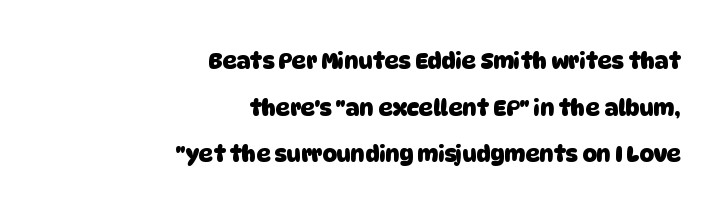
Students, observe: this is what heavily led, spacious text looks like. The ragged edge is on the left, which tells us the setting is flush right. Typesetter's note: full bold, strokes at maximum text heaviness. Standard letterfit; no display-style spreading of the glyphs. Letters rest on an invisible, unmarked baseline.
